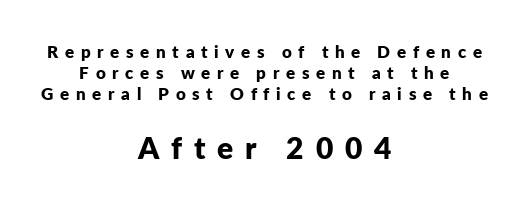
Underline: absent. The letters carry no serifs — their stems end cleanly without finishing strokes. Spacing verdict: proportional, widths tailored to each character. Note: smaller setting up top, larger setting below. Does the weight exceed regular? Yes, all the way to bold. A normal amount of white space separates one row of letters from the next.
